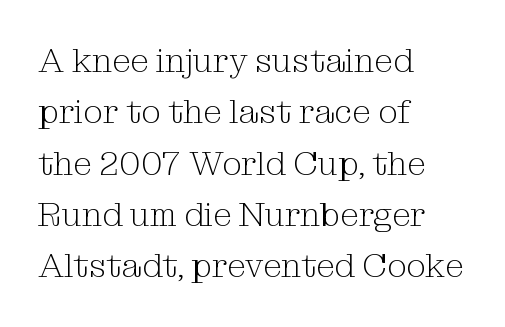
{"serif": "yes", "italic": "no", "bold": "no", "weight": "light", "width": "normal", "stroke_contrast": "medium", "x_height": "medium", "monospaced": "no", "underline": "no", "align": "left", "line_spacing": "normal", "line_spacing_ratio": 1.51, "letter_spacing": "normal", "letter_spacing_em": 0.0, "glyph_px": 34}
